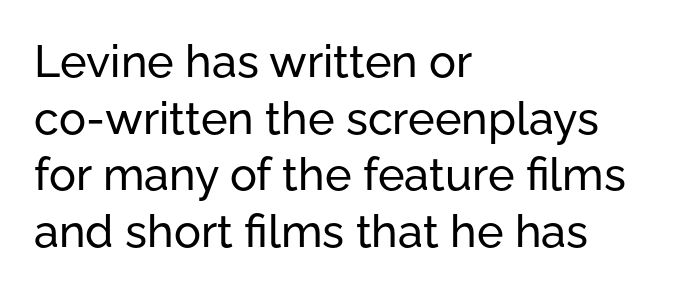
Q: Is the text italic (slanted)? A: No, it is upright.
Q: Is the typeface a serif or a sans-serif typeface? A: Sans-serif.
Q: Is the text underlined? A: No.
Q: How is the paragraph aligned? A: Left-aligned.
Q: Is the spacing between letters normal or unusually wide? A: Normal.
Q: Is the spacing between lines tight, normal or loose? A: Normal.
Q: Width (condensed, normal, or wide)? A: Normal.
Q: Stroke contrast? A: Low.
Q: x-height? A: Medium.
Q: Monospaced? A: No.
